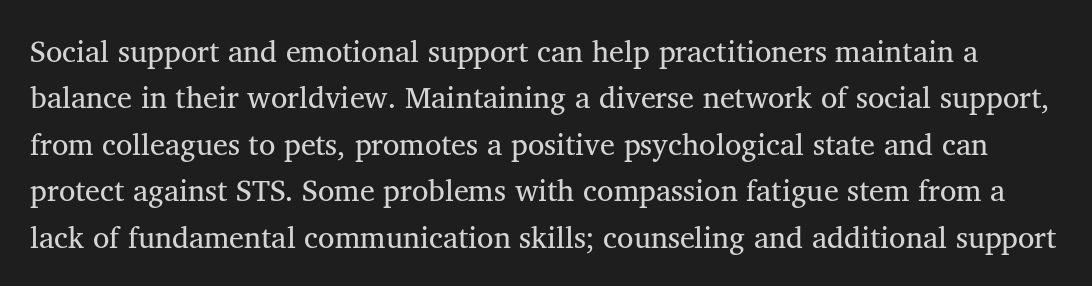
Italic: no, the glyphs are upright roman. This block has exactly the height ordinary leading produces. The glyphs are unaccompanied by any horizontal stroke below them. Examine the stroke ends and you'll spot serifs.
